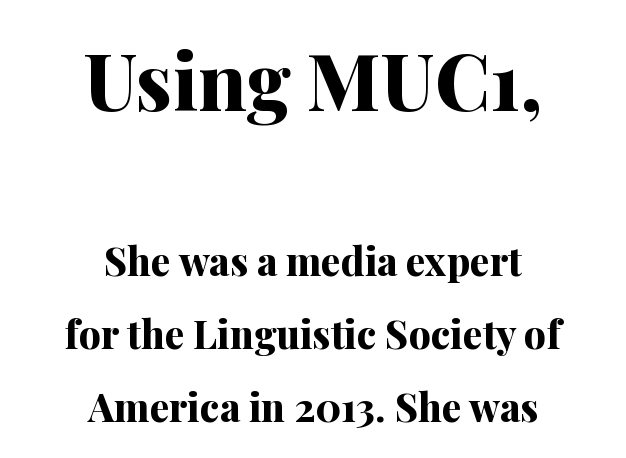
Here the designer chose a conventional face with non-uniform glyph widths. Style check: upright. Leftover space on each line is divided equally before and after the words. The letters in the upper block stand taller than those in the block below. Observe the ordinary spacing: letters are neighbours, not strangers.
